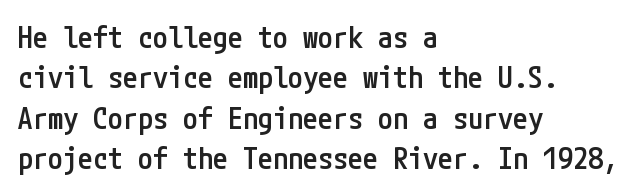
Weight: semibold (demi). Inter-character spacing is left at the font's built-in metrics. Nope, no serifs anywhere on these letters. You can tell it's not italic because the verticals are truly vertical. The passage shown is not underscored anywhere. A normal amount of white space separates one row of letters from the next.
